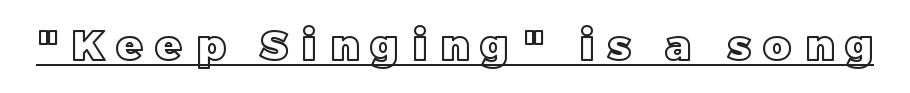
Q: Is the text italic (slanted)? A: No, it is upright.
Q: Is the text underlined? A: Yes.
Q: Is the spacing between letters normal or unusually wide? A: Unusually wide.
Q: Width (condensed, normal, or wide)? A: Normal.
Q: x-height? A: Large.
Q: Monospaced? A: No.
